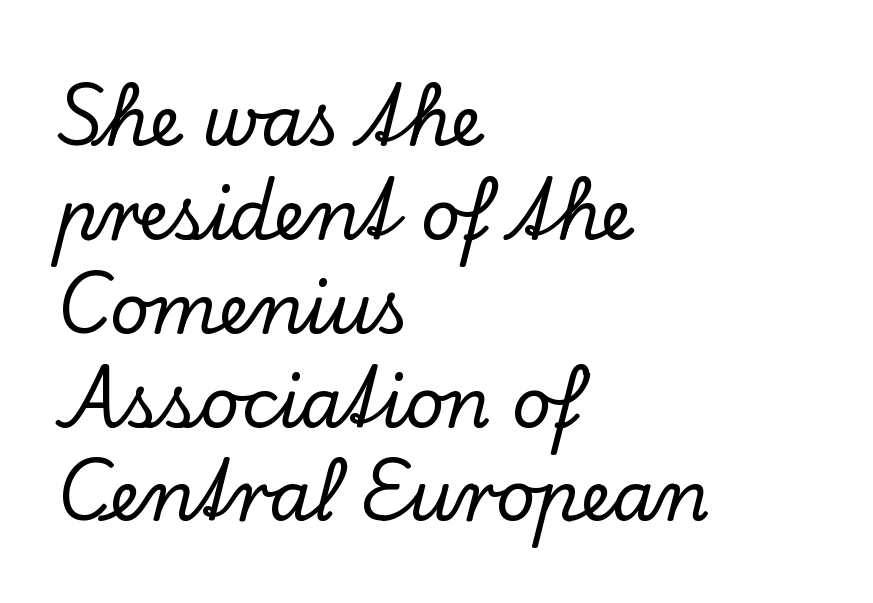
The font family rendered here belongs to the serif group. Vertical spacing — default. Where is the straight margin? On the left. Decoration check: the copy has no underline.
